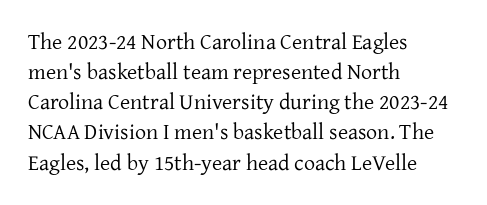
{"italic": "no", "bold": "no", "underline": "no", "align": "left", "line_spacing": "normal", "line_spacing_ratio": 1.37, "letter_spacing": "normal", "letter_spacing_em": 0.0, "glyph_px": 22}
